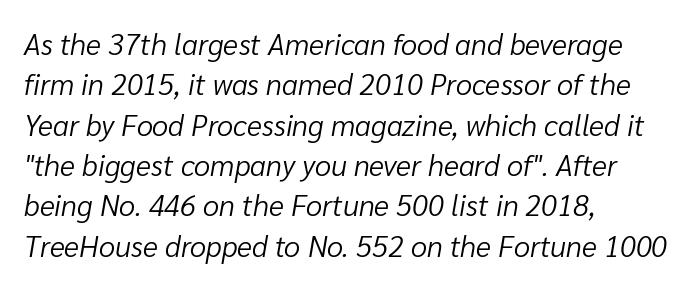
Q: Is the text bold? A: No.
Q: Is the text italic (slanted)? A: Yes, it leans right by about 10 degrees.
Q: Is the text underlined? A: No.
Q: How is the paragraph aligned? A: Left-aligned.
Q: Is the spacing between letters normal or unusually wide? A: Normal.
Q: Is the spacing between lines tight, normal or loose? A: Normal.
Q: Width (condensed, normal, or wide)? A: Normal.
Q: Stroke contrast? A: Low.
Q: x-height? A: Medium.
Q: Monospaced? A: No.
